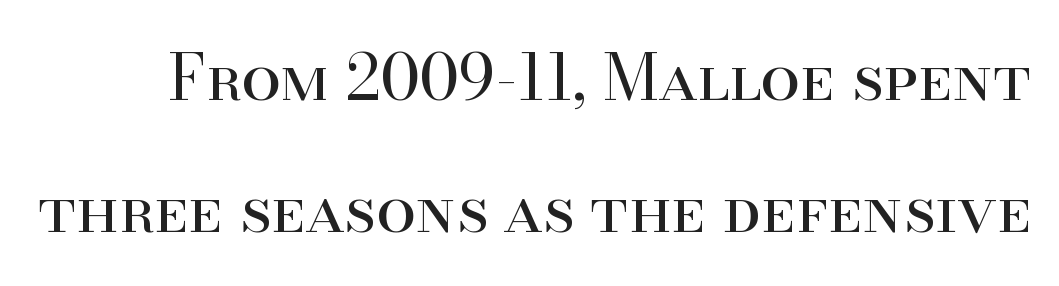
Q: Is the text bold? A: No.
Q: Is the text italic (slanted)? A: No, it is upright.
Q: Is the typeface a serif or a sans-serif typeface? A: Serif.
Q: Is the text underlined? A: No.
Q: Is the spacing between letters normal or unusually wide? A: Normal.
Q: Is the spacing between lines tight, normal or loose? A: Loose.
Q: Width (condensed, normal, or wide)? A: Normal.
Q: Stroke contrast? A: High.
Q: x-height? A: Small.
Q: Monospaced? A: No.
